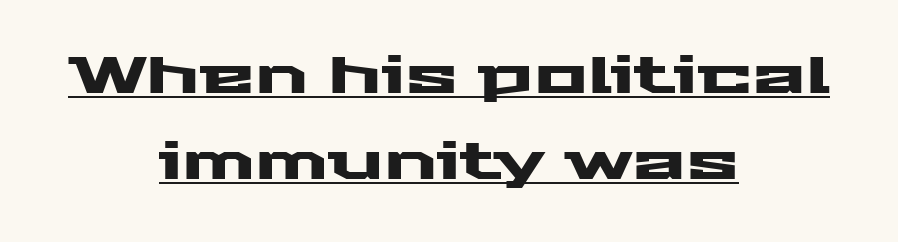
Q: Is the text italic (slanted)? A: No, it is upright.
Q: Is the typeface a serif or a sans-serif typeface? A: Sans-serif.
Q: Is the text underlined? A: Yes.
Q: How is the paragraph aligned? A: Centered.
Q: Is the spacing between letters normal or unusually wide? A: Normal.
Q: Width (condensed, normal, or wide)? A: Wide.
Q: Stroke contrast? A: Medium.
Q: x-height? A: Medium.
Q: Monospaced? A: No.
